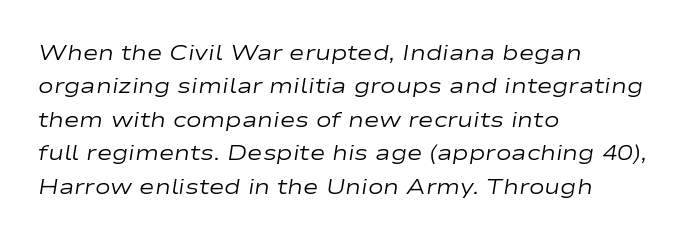
The image shows 21 px text type, italic (leaning right); set left-aligned, normal line spacing (1.59x), normal letter spacing, not underlined.
